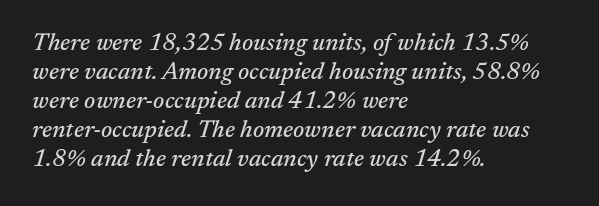
Q: Is the text italic (slanted)? A: Yes, it leans right by about 17 degrees.
Q: Is the text underlined? A: No.
Q: How is the paragraph aligned? A: Left-aligned.
Q: Is the spacing between letters normal or unusually wide? A: Normal.
